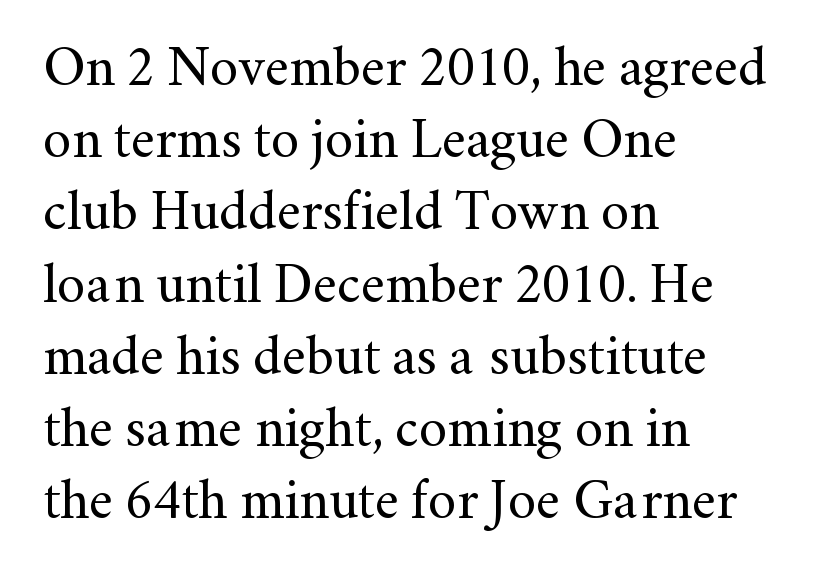
These lines keep a tight, regular rhythm from letter to letter. A typesetter would call this leading conventional body-copy spacing. This is roman type, the default non-slanted kind. No heavy texture on the line: the type isn't bold.
